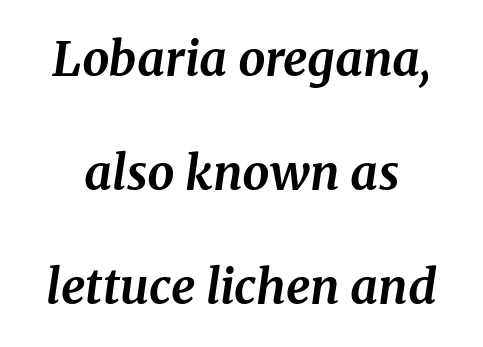
Emphasis-style slanted type is in use. This sample has the flowing, uneven cadence of proportional lettering. Serifs: yes, visible at the terminals of the letterforms. These lines carry a lot of weight — the face is fully bold.
